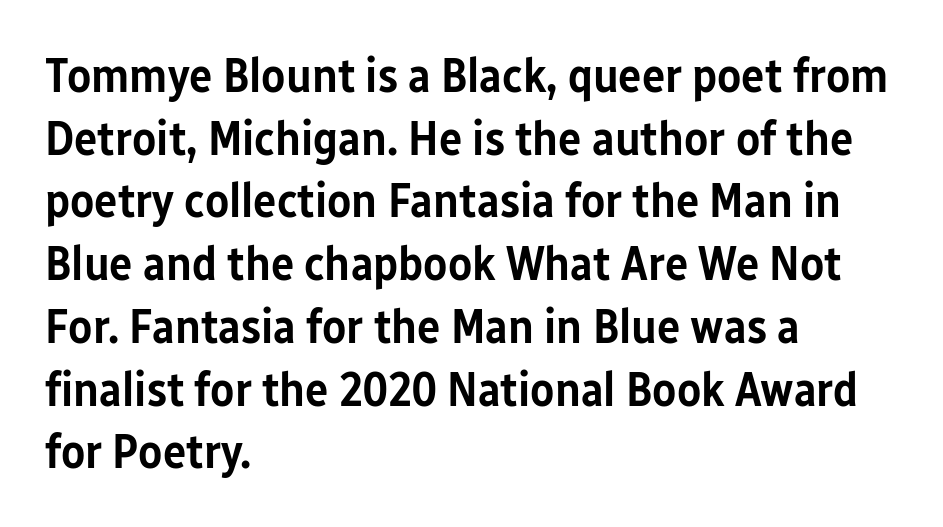
Q: Is the text bold? A: Semi-bold.
Q: Is the text italic (slanted)? A: No, it is upright.
Q: Is the typeface a serif or a sans-serif typeface? A: Sans-serif.
Q: Is the text underlined? A: No.
Q: How is the paragraph aligned? A: Left-aligned.
Q: Is the spacing between letters normal or unusually wide? A: Normal.
Q: Is the spacing between lines tight, normal or loose? A: Normal.
Q: Width (condensed, normal, or wide)? A: Condensed.
Q: Stroke contrast? A: Low.
Q: x-height? A: Medium.
Q: Monospaced? A: No.
